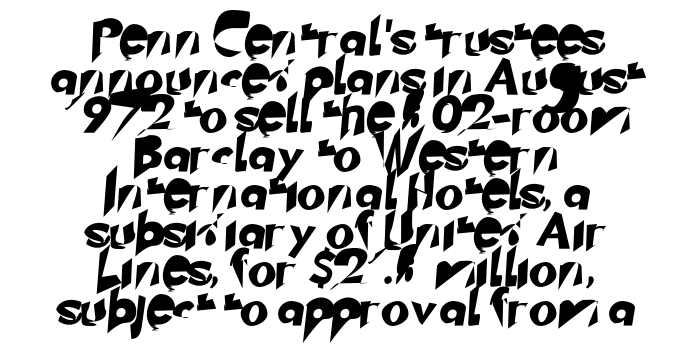
The image shows 36 px sans-serif type; set centered, tight line spacing (1.07x), not underlined; low stroke contrast and a small x-height.
